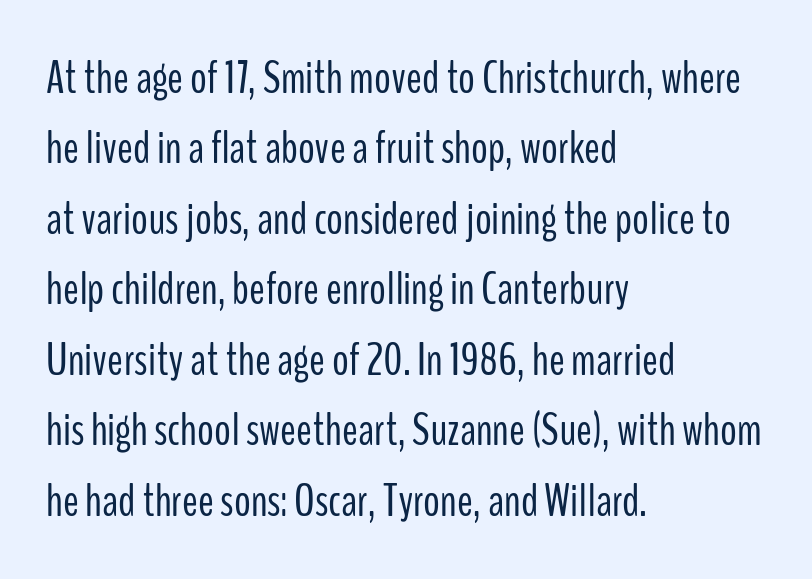
The letters advance in unequal steps, a hallmark of proportional type. Each line starts at the same left margin while the right side varies. The tracking reads as untouched default to a designer's eye. Stem width sits at or under what a default text font uses. The typeface chosen for these lines omits serifs. If you measured baseline to baseline, you'd find a middling distance.
